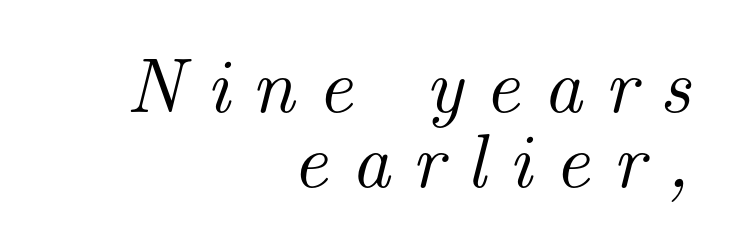
The image shows 77 px serif type, italic (leaning right); set right-aligned, tight line spacing (0.97x), unusually wide letter spacing (+0.29 em), not underlined; medium stroke contrast and a small x-height.
